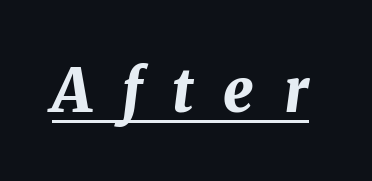
Q: Is the text bold? A: Yes.
Q: Is the text italic (slanted)? A: Yes, it leans right by about 8 degrees.
Q: Is the text underlined? A: Yes.
Q: Is the spacing between letters normal or unusually wide? A: Unusually wide.
Q: Width (condensed, normal, or wide)? A: Normal.
Q: Stroke contrast? A: Medium.
Q: x-height? A: Medium.
Q: Monospaced? A: No.
